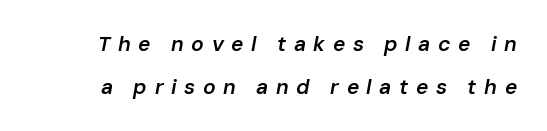
{"italic": "yes", "lean": "right", "slant_degrees": 10, "bold": "semi", "underline": "no", "line_spacing": "loose", "line_spacing_ratio": 2.03, "letter_spacing": "wide", "letter_spacing_em": 0.36, "glyph_px": 21}
